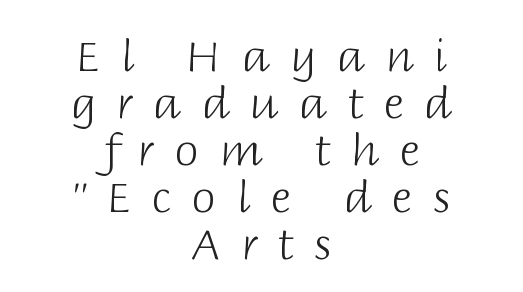
{"serif": "no", "italic": "no", "bold": "no", "weight": "light", "width": "normal", "stroke_contrast": "low", "x_height": "large", "monospaced": "no", "underline": "no", "align": "center", "line_spacing": "tight", "line_spacing_ratio": 1.07, "letter_spacing": "wide", "letter_spacing_em": 0.46, "glyph_px": 44}
